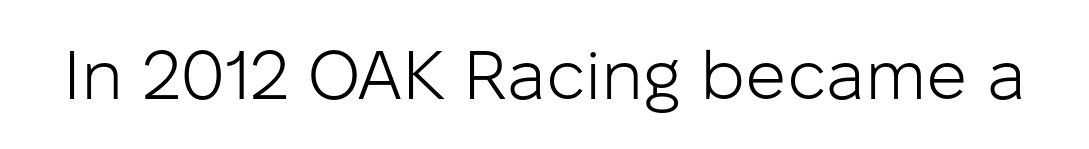
Q: Is the text bold? A: No.
Q: Is the text italic (slanted)? A: No, it is upright.
Q: Is the typeface a serif or a sans-serif typeface? A: Sans-serif.
Q: Is the text underlined? A: No.
Q: Is the spacing between letters normal or unusually wide? A: Normal.
Q: Width (condensed, normal, or wide)? A: Normal.
Q: Stroke contrast? A: Low.
Q: x-height? A: Medium.
Q: Monospaced? A: No.
